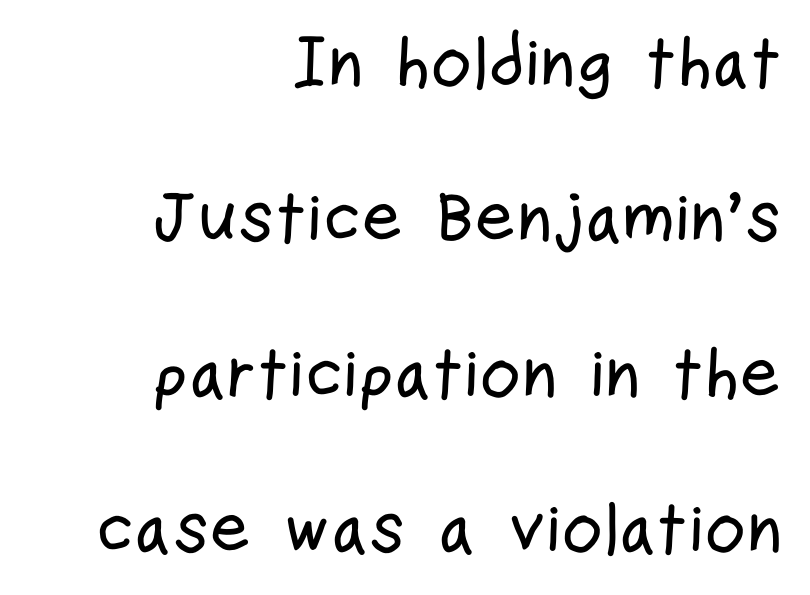
Q: Is the text italic (slanted)? A: No, it is upright.
Q: Is the typeface a serif or a sans-serif typeface? A: Sans-serif.
Q: Is the text underlined? A: No.
Q: How is the paragraph aligned? A: Right-aligned.
Q: Is the spacing between letters normal or unusually wide? A: Normal.
Q: Is the spacing between lines tight, normal or loose? A: Loose.
Q: Width (condensed, normal, or wide)? A: Condensed.
Q: Stroke contrast? A: Low.
Q: x-height? A: Medium.
Q: Monospaced? A: No.
